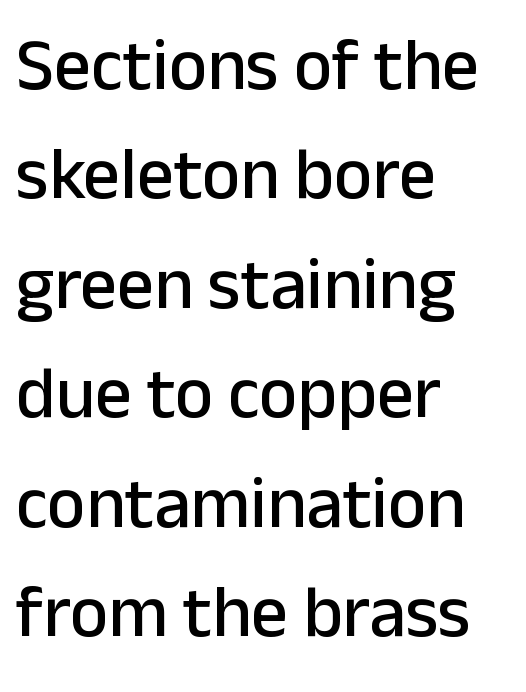
Upright lettering throughout. The words here are not underlined. The characters display no serif detailing; their extremities are plain. Line beginnings align vertically; line endings do not.
